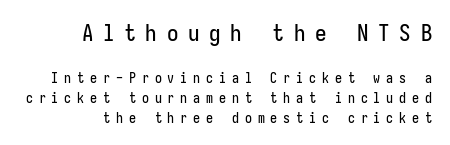
Q: Is the text italic (slanted)? A: No, it is upright.
Q: Is the text underlined? A: No.
Q: How is the paragraph aligned? A: Right-aligned.
Q: Is the spacing between letters normal or unusually wide? A: Unusually wide.
Q: Is the spacing between lines tight, normal or loose? A: Normal.
Q: Which block of text is set in a larger size, the first (top) or the second (bottom)? A: The first (top) one.
